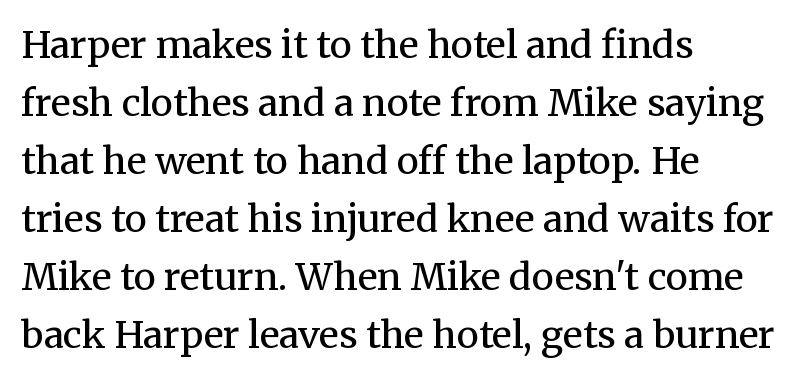
{"serif": "yes", "italic": "no", "bold": "no", "weight": "regular", "width": "normal", "stroke_contrast": "medium", "x_height": "medium", "monospaced": "no", "underline": "no", "align": "left", "line_spacing": "normal", "line_spacing_ratio": 1.57, "letter_spacing": "normal", "letter_spacing_em": 0.0, "glyph_px": 37}
